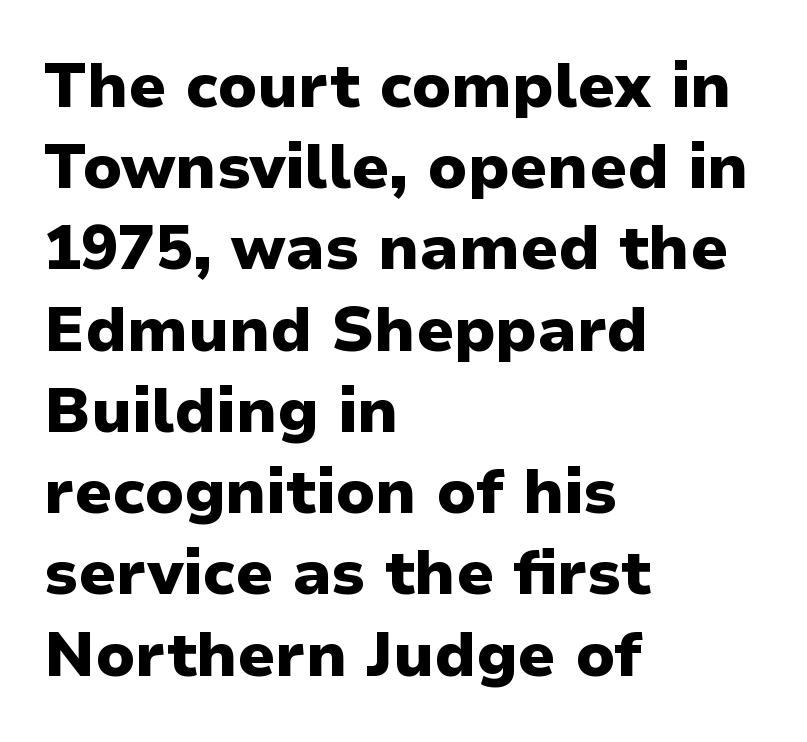
Q: Is the text bold? A: Yes.
Q: Is the text italic (slanted)? A: No, it is upright.
Q: Is the typeface a serif or a sans-serif typeface? A: Sans-serif.
Q: Is the text underlined? A: No.
Q: How is the paragraph aligned? A: Left-aligned.
Q: Is the spacing between letters normal or unusually wide? A: Normal.
Q: Is the spacing between lines tight, normal or loose? A: Normal.
Q: Width (condensed, normal, or wide)? A: Normal.
Q: Stroke contrast? A: Low.
Q: x-height? A: Medium.
Q: Monospaced? A: No.
